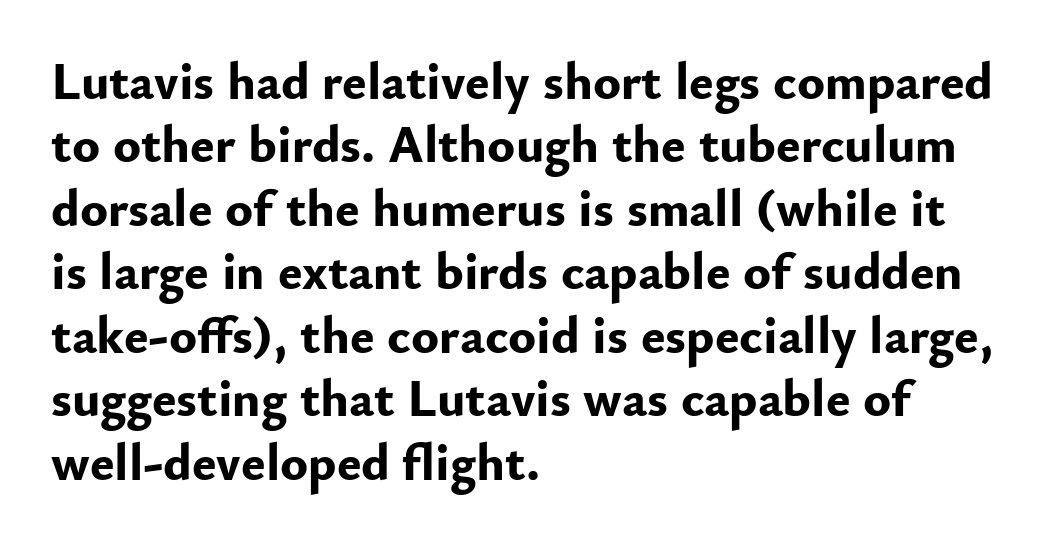
Typeset ragged right — the left edge is the straight one. The characters look thick and weighty, a clear bold. The gap between lines stays unmarked. Varying glyph widths throughout — classic text-font behaviour.
